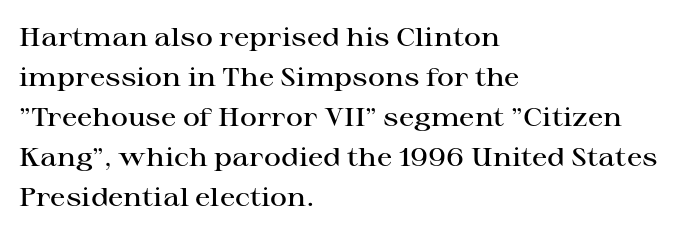
The image shows 26 px text type, upright; set left-aligned, normal line spacing (1.54x), normal letter spacing, not underlined.
